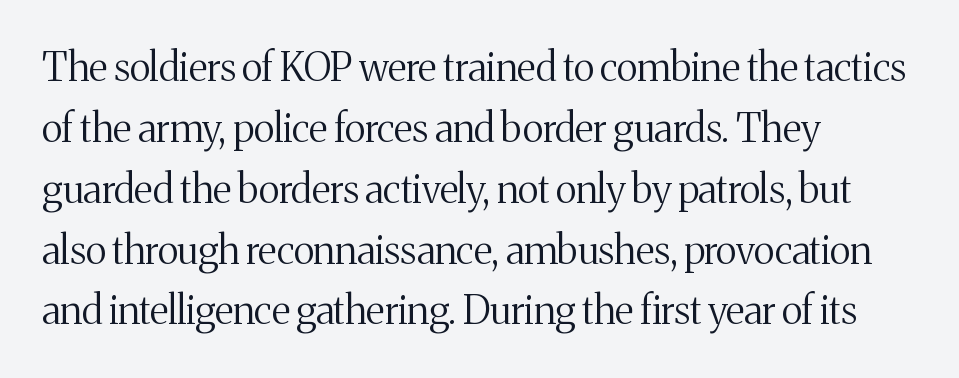
The image shows 39 px regular-weight serif type, upright; set left-aligned, normal line spacing (1.56x), normal letter spacing, not underlined; medium stroke contrast and a medium x-height.
